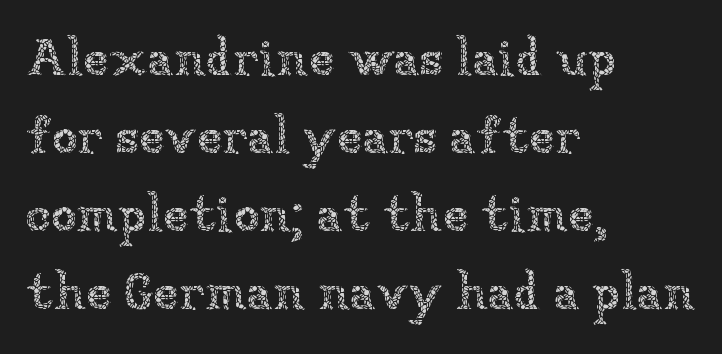
Q: Is the text bold? A: No.
Q: Is the text italic (slanted)? A: No, it is upright.
Q: Is the text underlined? A: No.
Q: How is the paragraph aligned? A: Left-aligned.
Q: Is the spacing between letters normal or unusually wide? A: Normal.
Q: Is the spacing between lines tight, normal or loose? A: Normal.
Q: Width (condensed, normal, or wide)? A: Normal.
Q: Stroke contrast? A: Low.
Q: x-height? A: Medium.
Q: Monospaced? A: No.
